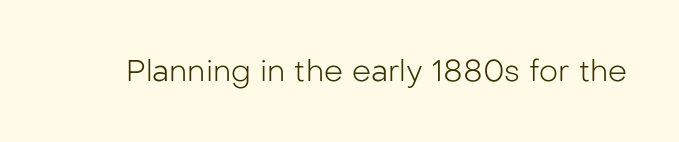
The image shows 30 px light sans-serif type, upright; set normal letter spacing, not underlined; low stroke contrast and a medium x-height.
